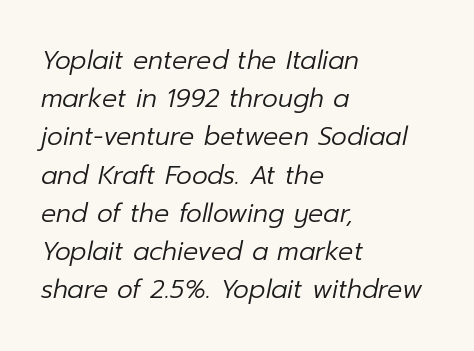
Q: Is the text bold? A: No.
Q: Is the text italic (slanted)? A: Yes, it leans right by about 12 degrees.
Q: Is the text underlined? A: No.
Q: How is the paragraph aligned? A: Left-aligned.
Q: Is the spacing between letters normal or unusually wide? A: Normal.
Q: Is the spacing between lines tight, normal or loose? A: Normal.
